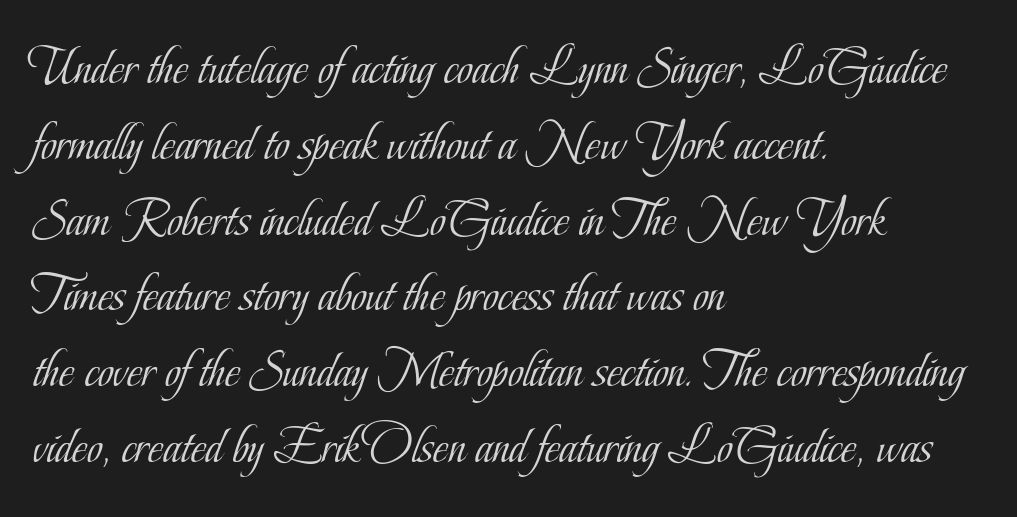
The image shows 53 px light, condensed serif type; set left-aligned, normal line spacing (1.43x), normal letter spacing, not underlined; low stroke contrast and a small x-height.
